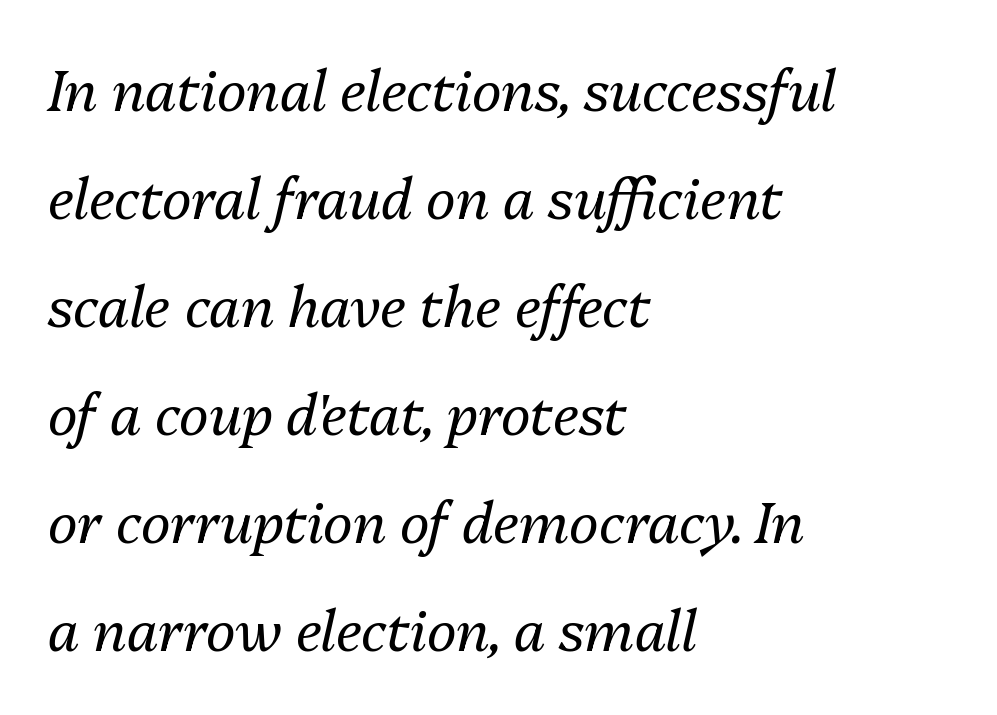
Is the block centered? No — it sits flush against the left margin. Underline: absent. Line spacing here is loose. Compared with ordinary roman type, these characters are visibly tilted. Summary of weight: not heavy and not bold.
